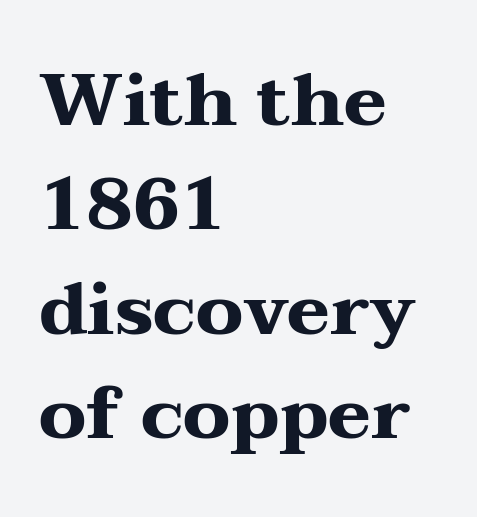
Q: Is the text bold? A: Yes.
Q: Is the text italic (slanted)? A: No, it is upright.
Q: Is the typeface a serif or a sans-serif typeface? A: Serif.
Q: Is the text underlined? A: No.
Q: How is the paragraph aligned? A: Left-aligned.
Q: Is the spacing between letters normal or unusually wide? A: Normal.
Q: Is the spacing between lines tight, normal or loose? A: Normal.
Q: Width (condensed, normal, or wide)? A: Wide.
Q: Stroke contrast? A: Medium.
Q: x-height? A: Medium.
Q: Monospaced? A: No.
